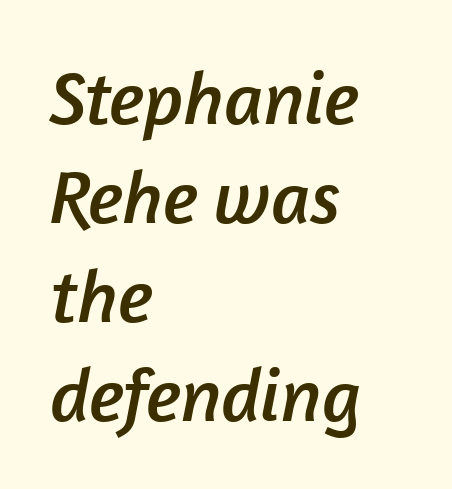
The typesetter chose a ragged-right arrangement here. This sample has the flowing, uneven cadence of proportional lettering. Look at the bottom of the vertical strokes: they stop flat, with no serifs. Clear beneath every line of the passage. Honestly, the row spacing looks completely unremarkable. The letters sit at their default tracking, neither squeezed nor spread.
